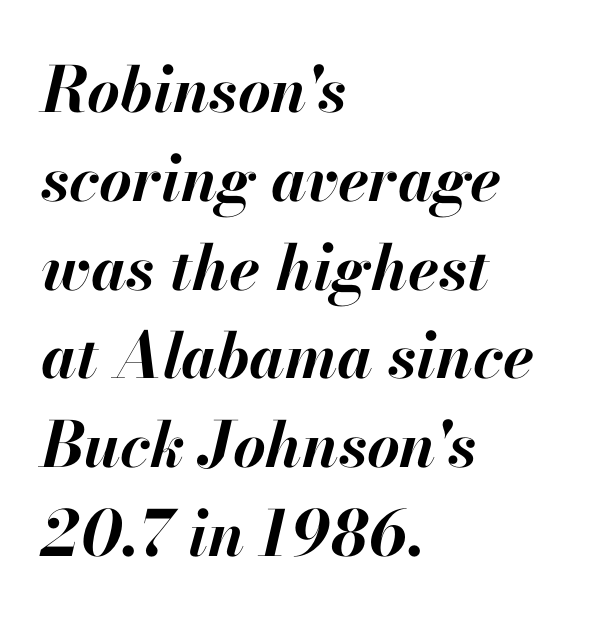
The image shows 63 px bold type, italic (leaning right); set left-aligned, normal line spacing (1.41x), normal letter spacing, not underlined; high stroke contrast and a small x-height.
